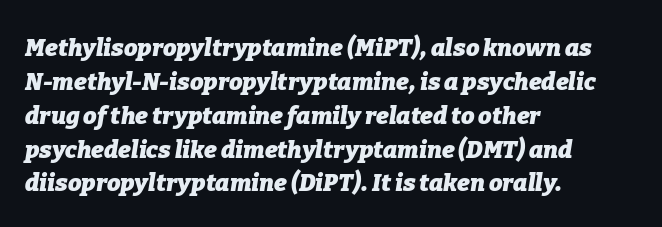
Q: Is the text bold? A: Yes.
Q: Is the text italic (slanted)? A: Yes, it leans right by about 9 degrees.
Q: Is the text underlined? A: No.
Q: How is the paragraph aligned? A: Left-aligned.
Q: Is the spacing between letters normal or unusually wide? A: Normal.
Q: Is the spacing between lines tight, normal or loose? A: Normal.
